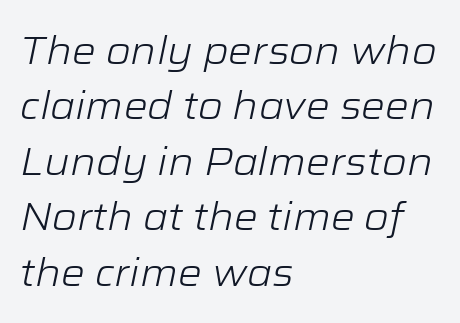
The image shows 38 px light, wide type, italic (leaning right); set left-aligned, normal line spacing (1.46x), normal letter spacing, not underlined; low stroke contrast and a medium x-height.
